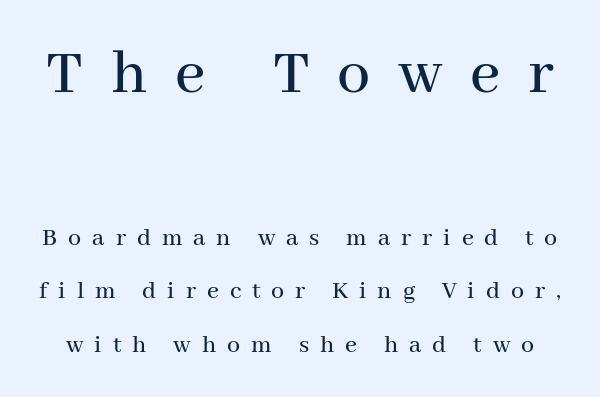
The leading is generous, giving the passage an open texture. This sample uses expanded letter spacing, leaving extra air between glyphs. Every stem runs plumb, perpendicular to the baseline. This sample has the flowing, uneven cadence of proportional lettering. Character size in the leading block exceeds that of the trailing block. A typesetter would label this face a serif.
